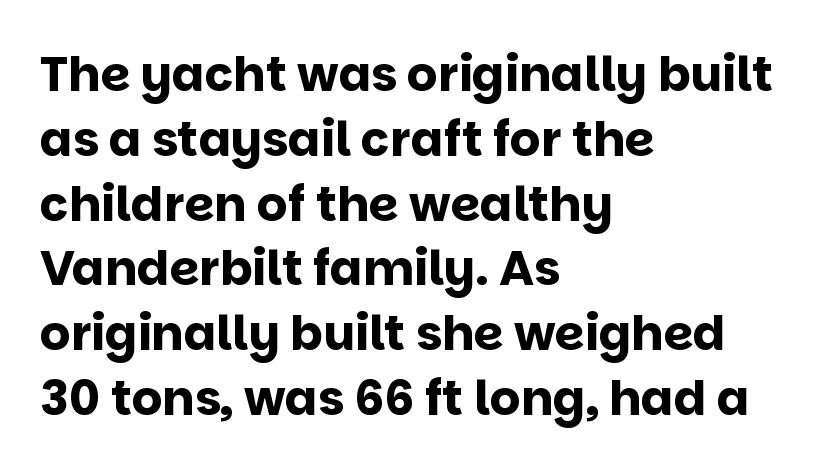
These lines are rendered in a variable-pitch font. The glyphs have the mass of a bold cut. Layout note: lines flush left. Regular leading. The lettering holds an erect, upright posture throughout.
